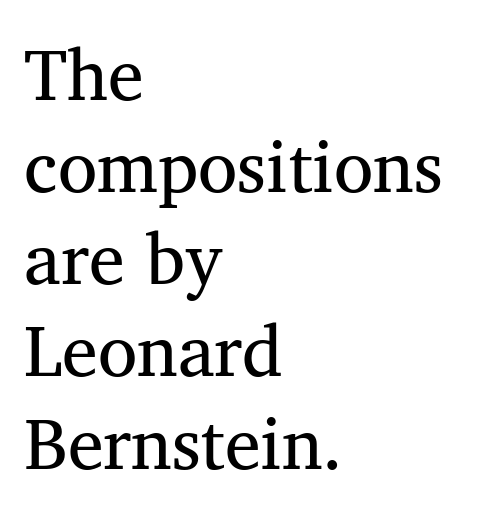
Q: Is the text bold? A: No.
Q: Is the typeface a serif or a sans-serif typeface? A: Serif.
Q: Is the text underlined? A: No.
Q: How is the paragraph aligned? A: Left-aligned.
Q: Is the spacing between letters normal or unusually wide? A: Normal.
Q: Is the spacing between lines tight, normal or loose? A: Normal.
Q: Width (condensed, normal, or wide)? A: Normal.
Q: Stroke contrast? A: Medium.
Q: x-height? A: Medium.
Q: Monospaced? A: No.
